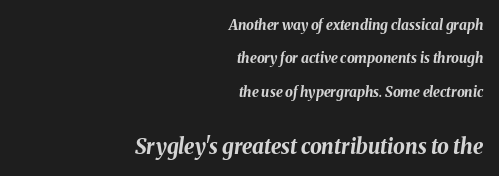
The letters are bold, with thick, heavy strokes. Every character sits at an angle, as italics do. Size contrast runs from small at the top to large at the bottom. Vertically, the passage feels expansive, rows floating well apart. Nothing unusual about the tracking: characters are spaced as the font intends.
